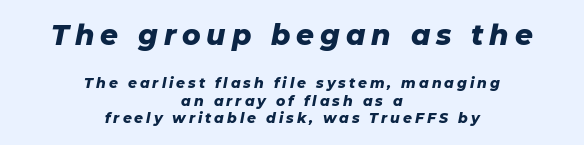
Q: Is the text bold? A: Yes.
Q: Is the text italic (slanted)? A: Yes, it leans right by about 11 degrees.
Q: Is the text underlined? A: No.
Q: How is the paragraph aligned? A: Centered.
Q: Is the spacing between letters normal or unusually wide? A: Unusually wide.
Q: Is the spacing between lines tight, normal or loose? A: Normal.
Q: Which block of text is set in a larger size, the first (top) or the second (bottom)? A: The first (top) one.
Q: Width (condensed, normal, or wide)? A: Normal.
Q: Stroke contrast? A: Low.
Q: x-height? A: Medium.
Q: Monospaced? A: No.
